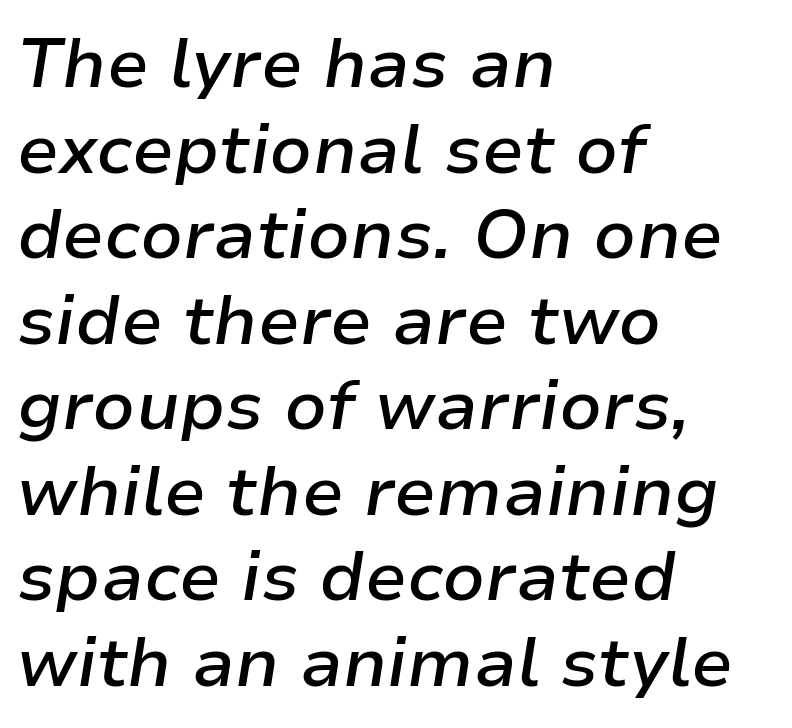
The image shows 69 px semibold type, italic (leaning right); set left-aligned, line spacing 1.24x, normal letter spacing, not underlined; low stroke contrast and a medium x-height.
